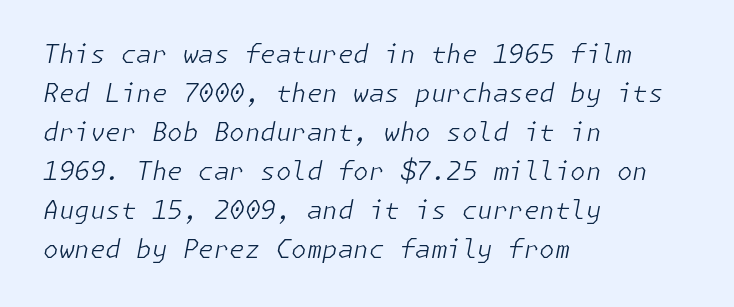
Q: Is the text bold? A: No.
Q: Is the text italic (slanted)? A: Yes, it leans right by about 11 degrees.
Q: Is the text underlined? A: No.
Q: How is the paragraph aligned? A: Left-aligned.
Q: Is the spacing between letters normal or unusually wide? A: Normal.
Q: Is the spacing between lines tight, normal or loose? A: Normal.
